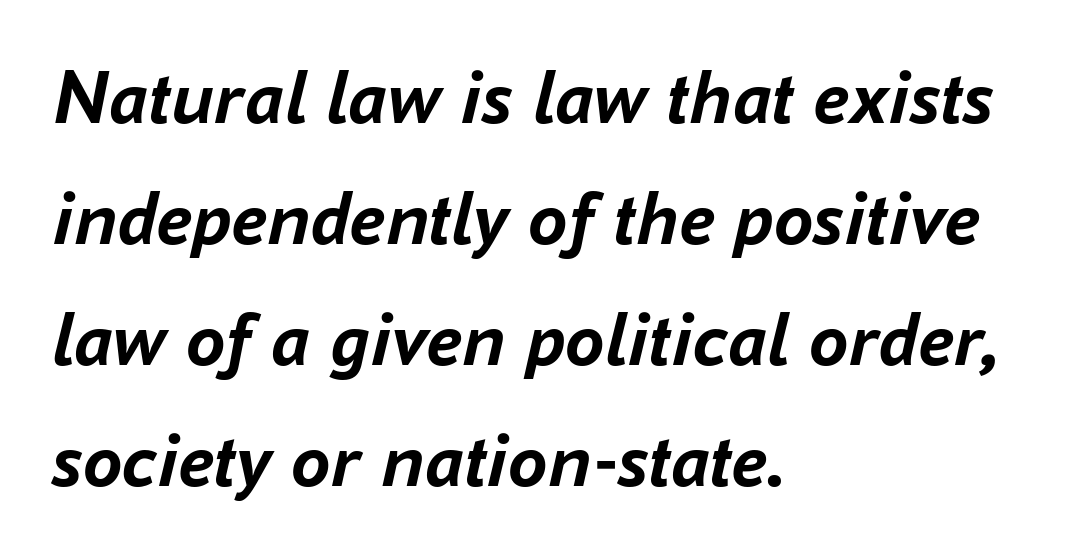
{"italic": "yes", "lean": "right", "slant_degrees": 16, "bold": "yes", "weight": "semibold", "width": "normal", "stroke_contrast": "low", "x_height": "medium", "monospaced": "no", "underline": "no", "align": "left", "line_spacing": "normal", "line_spacing_ratio": 1.53, "letter_spacing": "normal", "letter_spacing_em": 0.0, "glyph_px": 79}
